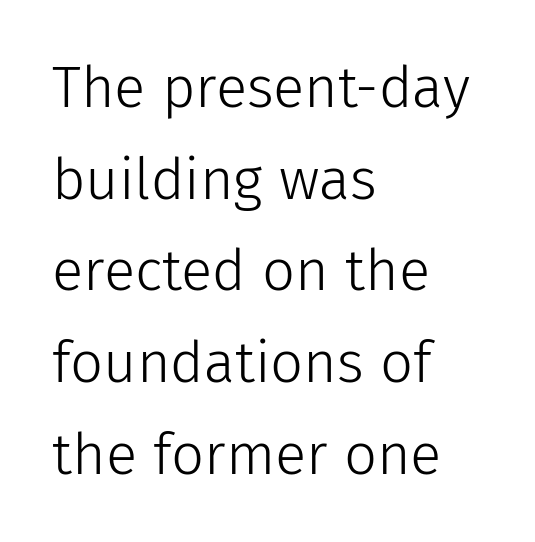
Rendered with straight, roman letterforms. The foot of each line stays bare and open. What stands out about the letter spacing? Nothing — it is the standard amount. No feet cap the strokes, marking this as sans-serif type.
